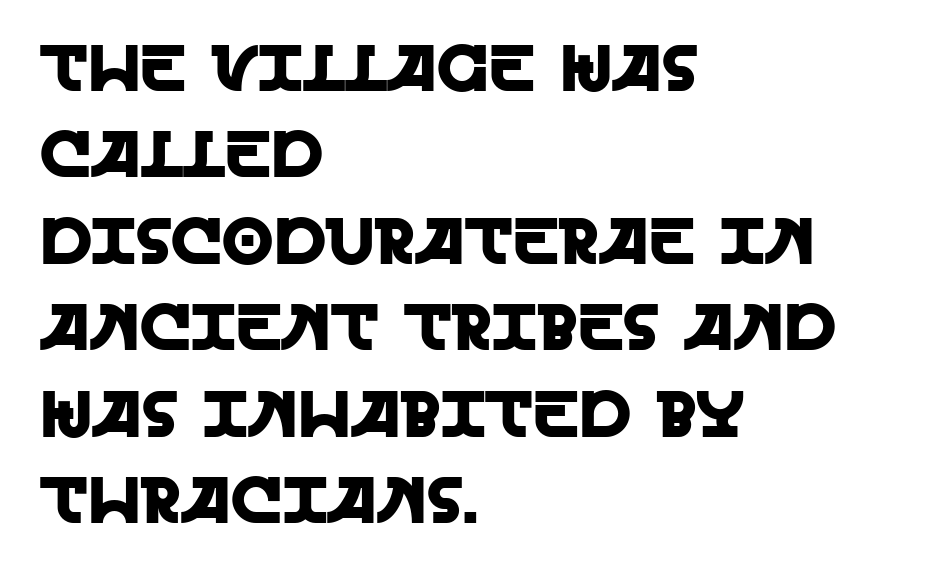
The passage shown is typed in a proportional face where columns would drift. Clear beneath every line of the passage. The letterforms sit shoulder to shoulder at normal distance. The lines sit at an ordinary, default distance from one another. All the whitespace from short lines collects on the right. The passage shown is typeset with a sans-serif family.
